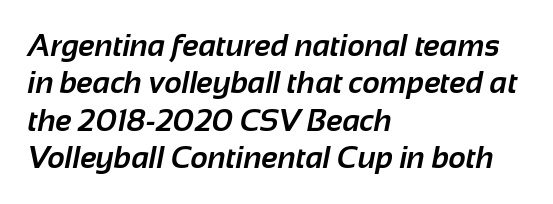
The face used here is a sans, in the tradition of grotesques and geometrics. The letters are bold, with thick, heavy strokes. Leading: standard. The type is set solid horizontally, with unmodified tracking.
